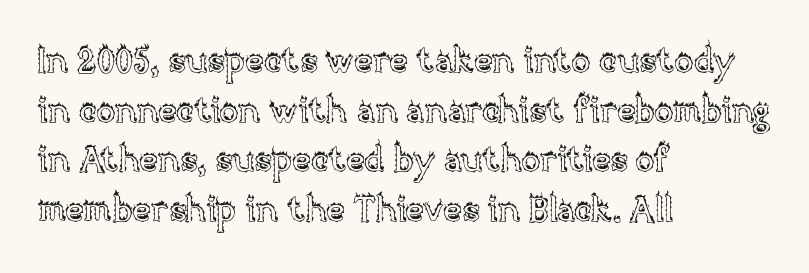
Q: Is the text italic (slanted)? A: No, it is upright.
Q: Is the text underlined? A: No.
Q: How is the paragraph aligned? A: Left-aligned.
Q: Is the spacing between letters normal or unusually wide? A: Normal.
Q: Is the spacing between lines tight, normal or loose? A: Normal.
Q: Width (condensed, normal, or wide)? A: Normal.
Q: x-height? A: Large.
Q: Monospaced? A: No.
